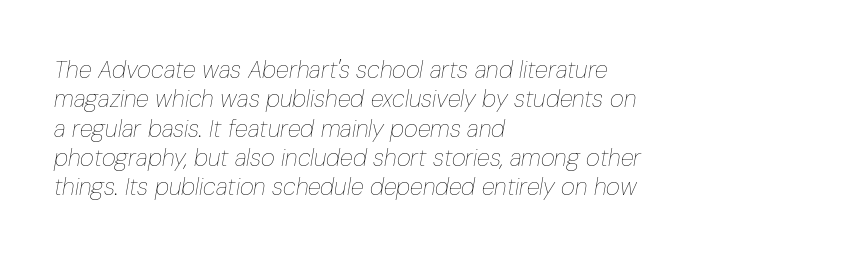
Alignment: flush left. Weight class: somewhere from thin through regular. Beneath every word, the page is bare. Compared with ordinary roman type, these characters are visibly tilted. The horizontal fit of the characters is conventional and even.
